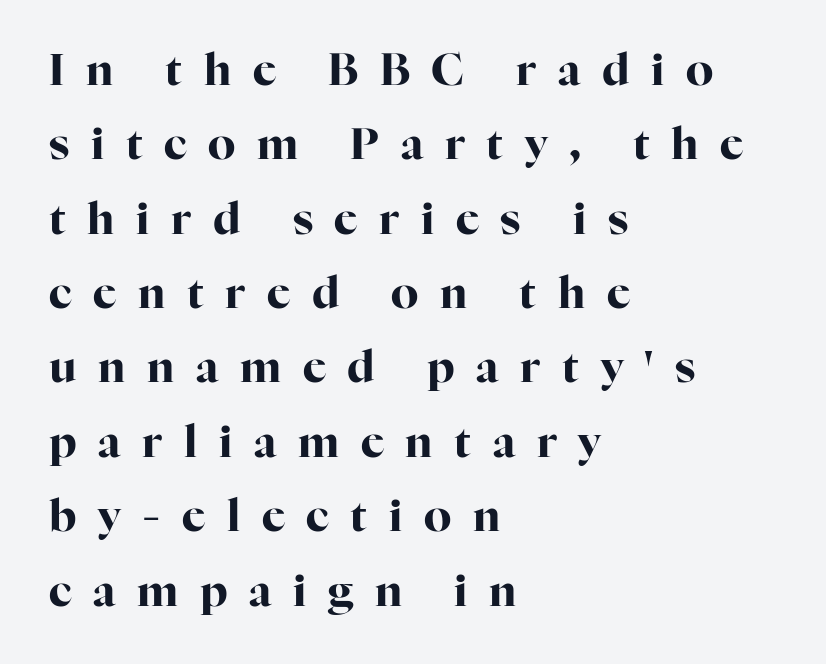
The image shows 44 px bold serif type, upright; set left-aligned, normal line spacing (1.69x), unusually wide letter spacing (+0.49 em), not underlined; high stroke contrast and a medium x-height.
